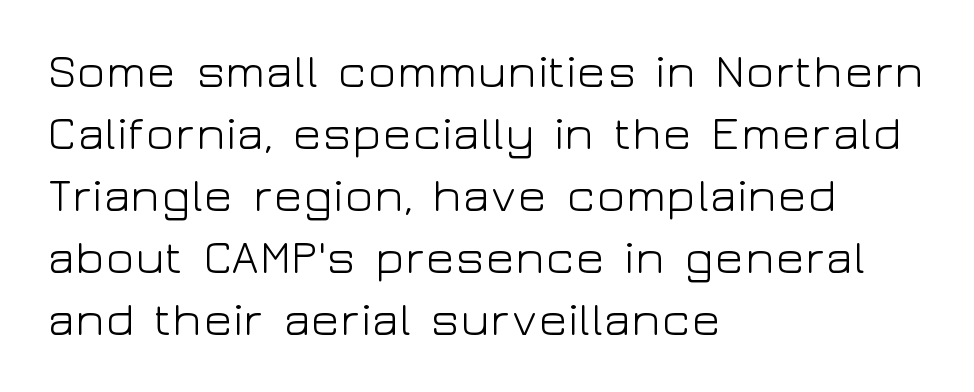
Q: Is the text bold? A: No.
Q: Is the text italic (slanted)? A: No, it is upright.
Q: Is the typeface a serif or a sans-serif typeface? A: Sans-serif.
Q: Is the text underlined? A: No.
Q: How is the paragraph aligned? A: Left-aligned.
Q: Is the spacing between letters normal or unusually wide? A: Normal.
Q: Is the spacing between lines tight, normal or loose? A: Normal.
Q: Width (condensed, normal, or wide)? A: Wide.
Q: Stroke contrast? A: Low.
Q: x-height? A: Medium.
Q: Monospaced? A: No.
